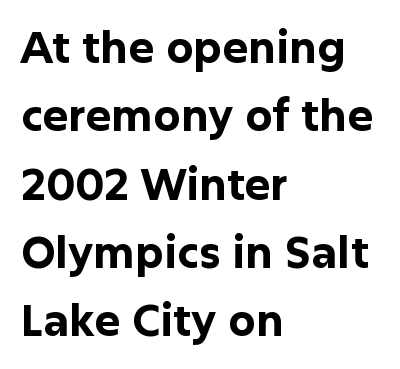
The image shows 43 px bold sans-serif type, upright; set left-aligned, normal line spacing (1.59x), normal letter spacing, not underlined; low stroke contrast and a medium x-height.
